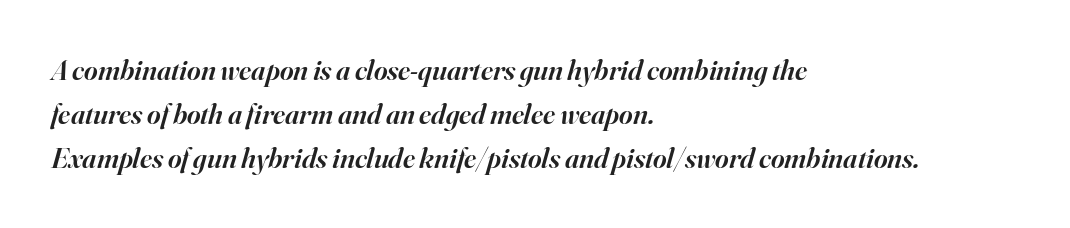
{"serif": "yes", "italic": "yes", "lean": "right", "slant_degrees": 16, "bold": "semi", "weight": "semibold", "width": "normal", "stroke_contrast": "high", "x_height": "small", "monospaced": "no", "underline": "no", "align": "left", "line_spacing": "normal", "line_spacing_ratio": 1.52, "letter_spacing": "normal", "letter_spacing_em": 0.0, "glyph_px": 29}
